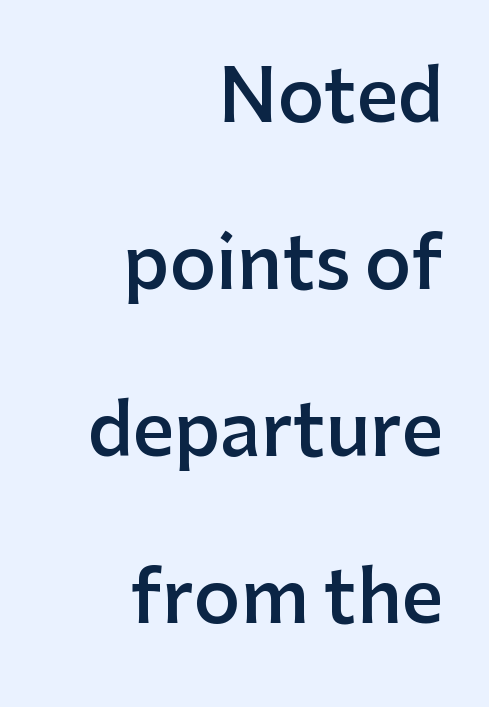
The image shows 72 px semibold sans-serif type, upright; set right-aligned, loose line spacing (2.32x), normal letter spacing, not underlined; low stroke contrast and a medium x-height.
